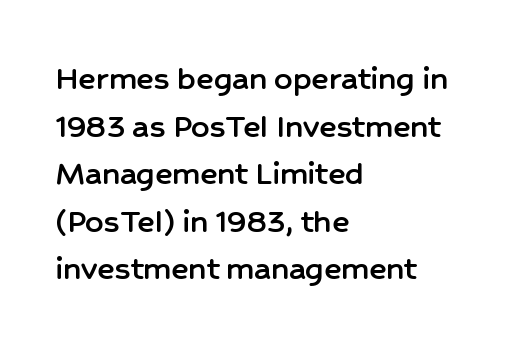
{"serif": "no", "italic": "no", "width": "normal", "stroke_contrast": "low", "x_height": "medium", "monospaced": "no", "underline": "no", "align": "left", "line_spacing": "normal", "line_spacing_ratio": 1.32, "letter_spacing": "normal", "letter_spacing_em": 0.0, "glyph_px": 36}
